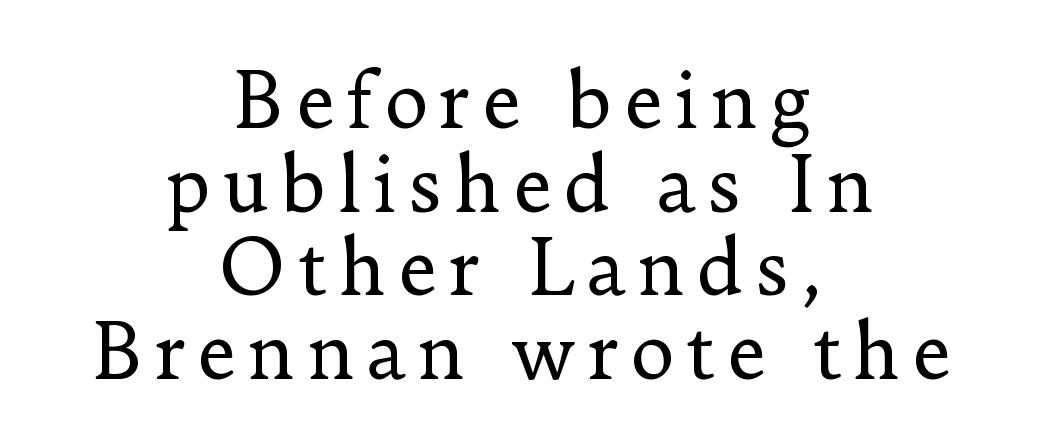
Q: Is the text bold? A: No.
Q: Is the text italic (slanted)? A: No, it is upright.
Q: Is the typeface a serif or a sans-serif typeface? A: Serif.
Q: Is the text underlined? A: No.
Q: How is the paragraph aligned? A: Centered.
Q: Is the spacing between lines tight, normal or loose? A: Tight.
Q: Width (condensed, normal, or wide)? A: Normal.
Q: Stroke contrast? A: Low.
Q: x-height? A: Small.
Q: Monospaced? A: No.
